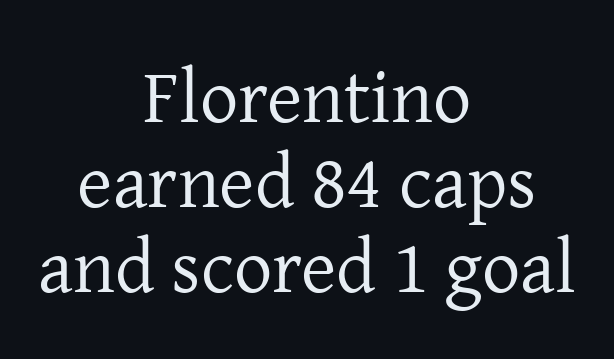
Weight: not bold — regular or lighter. The text was rendered using a seriffed face with decorative stroke endings. Character widths vary here, with narrow letters taking less room than wide ones. Layout note: lines centered. The letters sit at their default tracking, neither squeezed nor spread. The typography opts for an upright posture over an oblique one.
